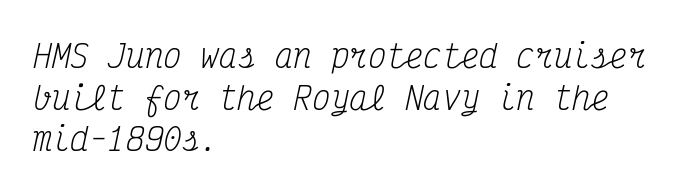
Q: Is the text bold? A: No.
Q: Is the text italic (slanted)? A: Yes, it leans right by about 12 degrees.
Q: Is the typeface a serif or a sans-serif typeface? A: Serif.
Q: Is the text underlined? A: No.
Q: How is the paragraph aligned? A: Left-aligned.
Q: Is the spacing between letters normal or unusually wide? A: Normal.
Q: Is the spacing between lines tight, normal or loose? A: Normal.
Q: Width (condensed, normal, or wide)? A: Condensed.
Q: Stroke contrast? A: Medium.
Q: x-height? A: Medium.
Q: Monospaced? A: Yes.
